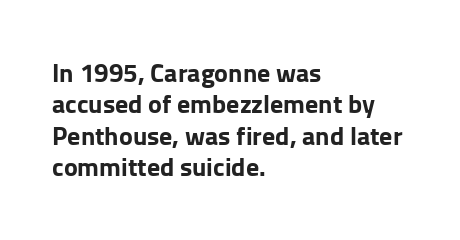
Q: Is the text bold? A: Yes.
Q: Is the text italic (slanted)? A: No, it is upright.
Q: Is the text underlined? A: No.
Q: How is the paragraph aligned? A: Left-aligned.
Q: Is the spacing between letters normal or unusually wide? A: Normal.
